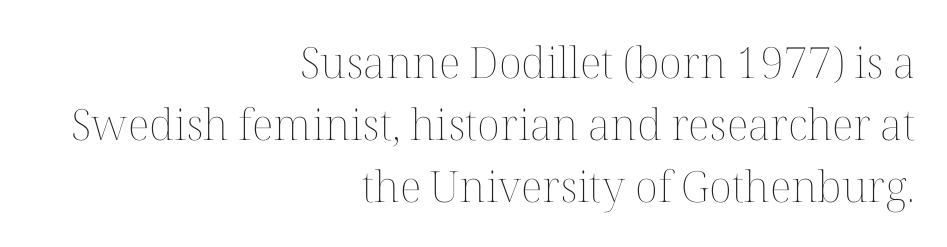
The image shows 43 px thin type, upright; set right-aligned, normal line spacing (1.44x), normal letter spacing, not underlined; medium stroke contrast and a medium x-height.
